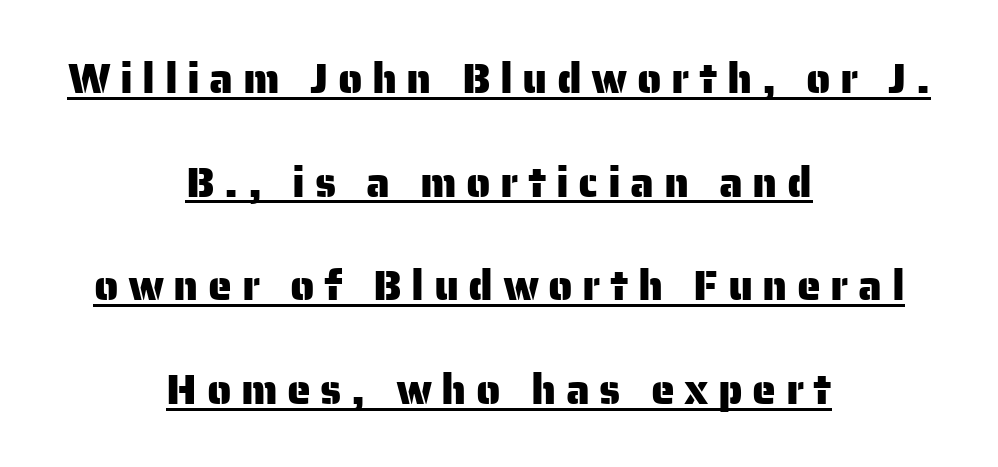
{"serif": "no", "italic": "no", "width": "normal", "stroke_contrast": "low", "x_height": "medium", "monospaced": "no", "underline": "yes", "align": "center", "line_spacing": "loose", "line_spacing_ratio": 2.41, "letter_spacing": "wide", "letter_spacing_em": 0.22, "glyph_px": 43}
